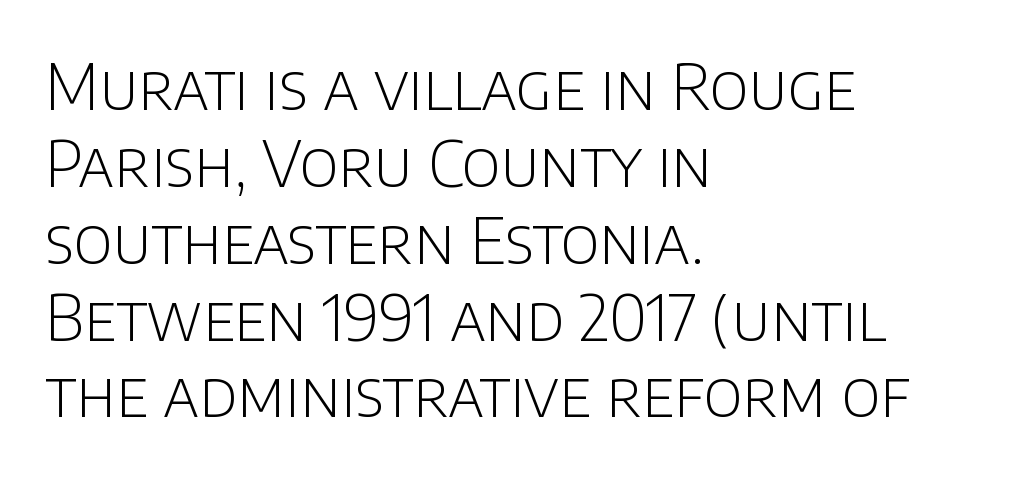
The image shows 63 px light sans-serif type, upright; set left-aligned, line spacing 1.22x, normal letter spacing, not underlined; low stroke contrast and a large x-height.
